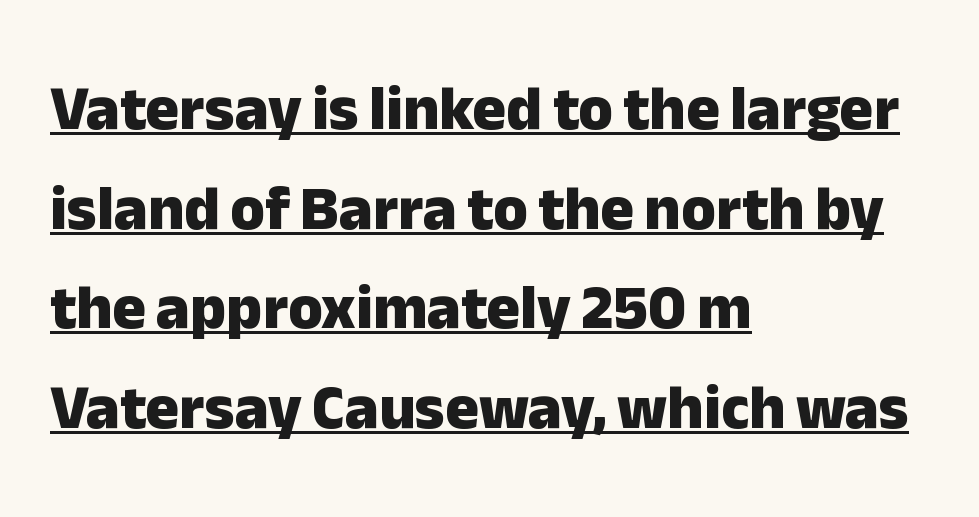
Q: Is the text bold? A: Yes.
Q: Is the text italic (slanted)? A: No, it is upright.
Q: Is the typeface a serif or a sans-serif typeface? A: Sans-serif.
Q: Is the text underlined? A: Yes.
Q: How is the paragraph aligned? A: Left-aligned.
Q: Is the spacing between letters normal or unusually wide? A: Normal.
Q: Is the spacing between lines tight, normal or loose? A: Normal.
Q: Width (condensed, normal, or wide)? A: Normal.
Q: Stroke contrast? A: Low.
Q: x-height? A: Medium.
Q: Monospaced? A: No.
